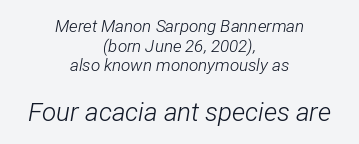
The passage is arranged like a title page — every line centered. Visually, the bottom section dominates because its glyphs are scaled up. Weight: regular or lighter. Does extra space separate the letters? No, they use regular spacing. Descenders are the only things crossing below the line.
